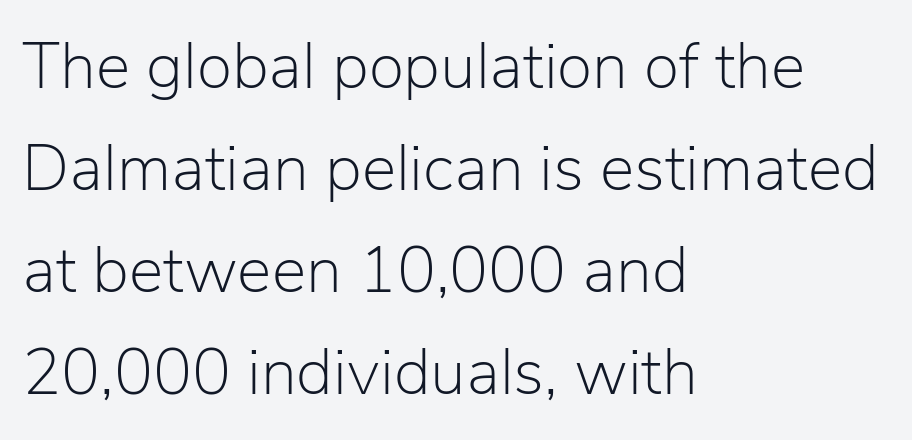
No chunkiness to these letters — they're not bold. Do the letters lean? They stand straight. You could not count columns in this text — the font is proportionally spaced. Underline: absent. Glyph-to-glyph distance matches everyday printed text. Nope, no serifs anywhere on these letters.
